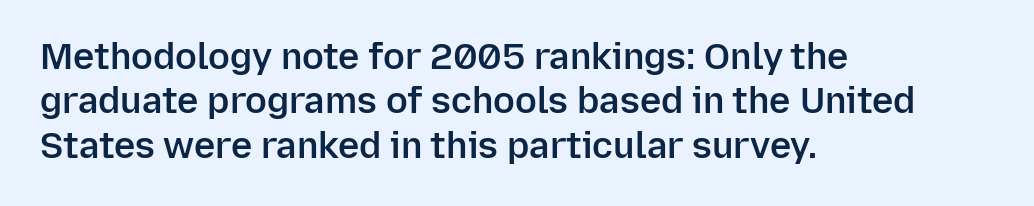
Short note: letters normally spaced. The face used here is a semibold: visibly heavier than regular, lighter than bold. Character widths vary here, with narrow letters taking less room than wide ones. Does the type have serifs? No, each stem ends abruptly.
